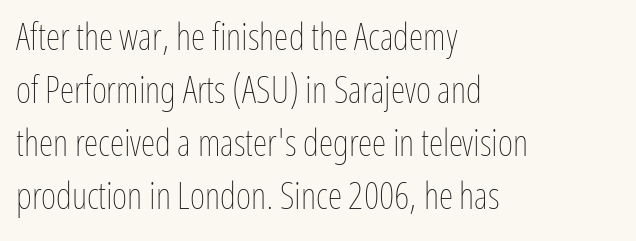
Look at the tracking — it's just the regular setting, nothing added. Tall strokes in this sample are plumb rather than angled. If you measured baseline to baseline, you'd find a middling distance. Spacing verdict: proportional, widths tailored to each character. The characters are drawn with everyday or finer stroke widths. Honestly, there is no underline to notice here at all.
